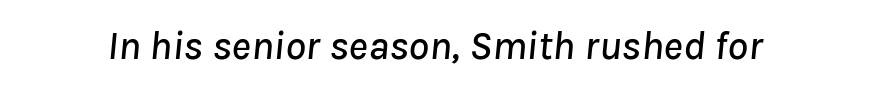
{"italic": "yes", "lean": "right", "slant_degrees": 8, "width": "normal", "stroke_contrast": "low", "x_height": "medium", "monospaced": "no", "underline": "no", "letter_spacing": "normal", "letter_spacing_em": 0.0, "glyph_px": 41}
